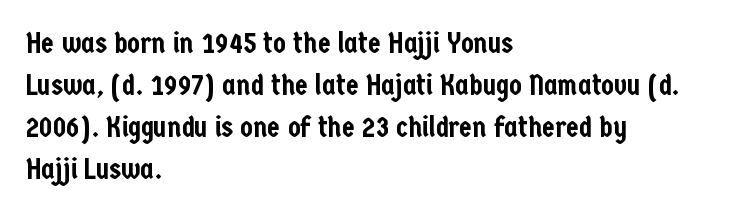
Leftover space on each line is placed entirely after the last word. The letters carry no serifs — their stems end cleanly without finishing strokes. Only glyphs here, with clear space below each row. The gaps between neighbouring characters are ordinary and unremarkable. These lines were composed using upright roman letters. Proportional: the letters do not fall into vertical columns.
